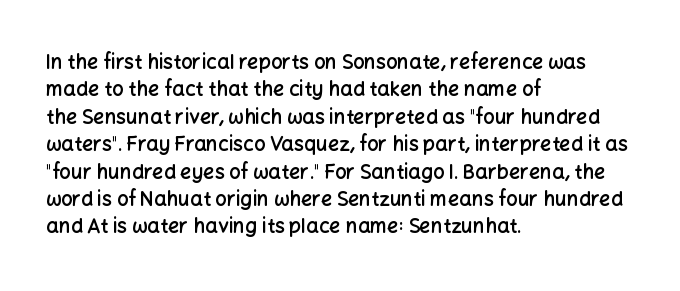
The image shows 20 px text type, upright; set left-aligned, normal line spacing (1.37x), normal letter spacing, not underlined.
